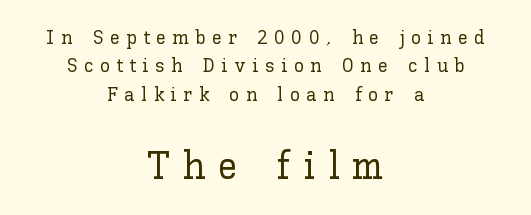
{"italic": "no", "width": "normal", "stroke_contrast": "low", "x_height": "medium", "monospaced": "no", "underline": "no", "align": "center", "line_spacing": "normal", "line_spacing_ratio": 1.42, "letter_spacing": "wide", "letter_spacing_em": 0.32, "larger_block": "second", "size_ratio": 1.95, "glyph_px": 39}
